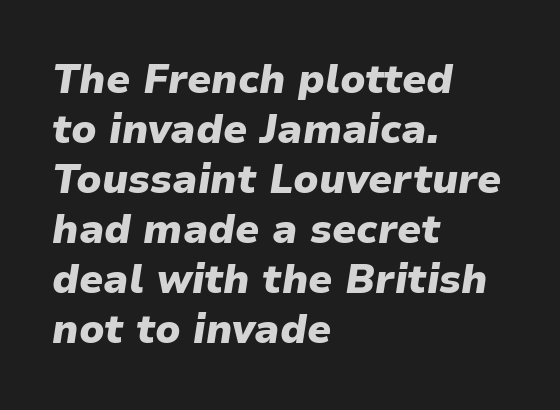
Q: Is the text bold? A: Yes.
Q: Is the text italic (slanted)? A: Yes, it leans right by about 9 degrees.
Q: Is the text underlined? A: No.
Q: How is the paragraph aligned? A: Left-aligned.
Q: Is the spacing between letters normal or unusually wide? A: Normal.
Q: Is the spacing between lines tight, normal or loose? A: Normal.
Q: Width (condensed, normal, or wide)? A: Normal.
Q: Stroke contrast? A: Low.
Q: x-height? A: Medium.
Q: Monospaced? A: No.
